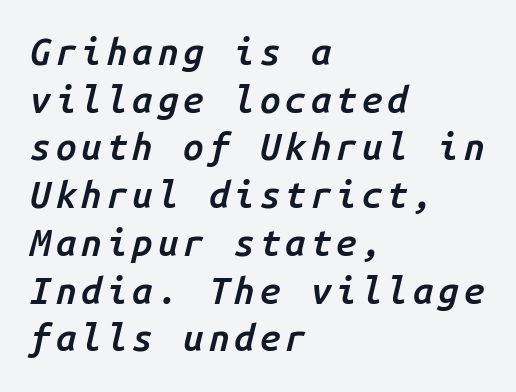
Q: Is the text bold? A: Semi-bold.
Q: Is the text italic (slanted)? A: Yes, it leans right by about 14 degrees.
Q: Is the text underlined? A: No.
Q: How is the paragraph aligned? A: Left-aligned.
Q: Is the spacing between lines tight, normal or loose? A: Normal.
Q: Width (condensed, normal, or wide)? A: Normal.
Q: Stroke contrast? A: Low.
Q: x-height? A: Medium.
Q: Monospaced? A: Yes.
